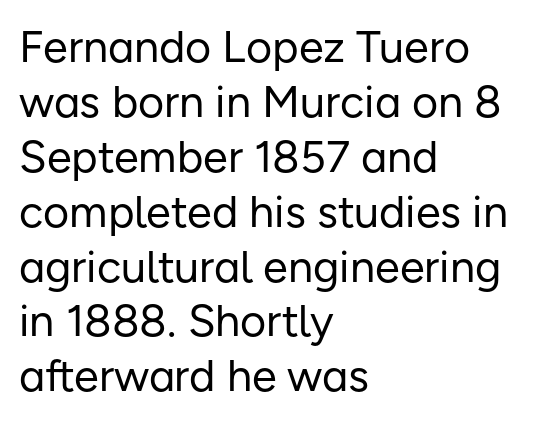
{"serif": "no", "italic": "no", "bold": "no", "weight": "regular", "width": "normal", "stroke_contrast": "low", "x_height": "medium", "monospaced": "no", "underline": "no", "align": "left", "line_spacing_ratio": 1.22, "letter_spacing": "normal", "letter_spacing_em": 0.0, "glyph_px": 45}
